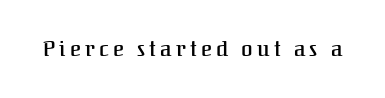
{"italic": "no", "bold": "semi", "underline": "no", "letter_spacing": "wide", "letter_spacing_em": 0.2, "glyph_px": 21}
